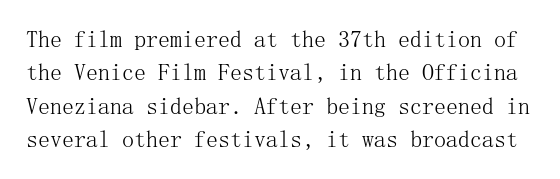
Is this a heavy cut? Hardly; it is regular or lighter. The type is set solid horizontally, with unmodified tracking. Rows of type keep a routine distance in the vertical direction. Rule under the text: the space is simply empty.
